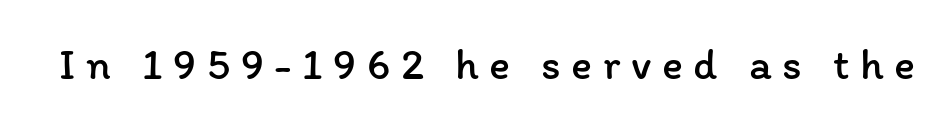
Q: Is the text bold? A: No.
Q: Is the text italic (slanted)? A: No, it is upright.
Q: Is the text underlined? A: No.
Q: Is the spacing between letters normal or unusually wide? A: Unusually wide.
Q: Width (condensed, normal, or wide)? A: Normal.
Q: Stroke contrast? A: Low.
Q: x-height? A: Medium.
Q: Monospaced? A: No.
